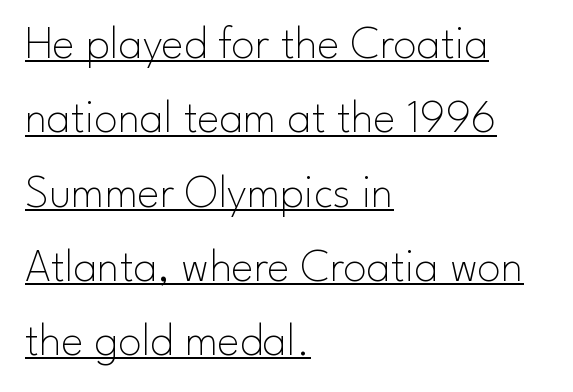
This rendering employs a face without finishing strokes, i.e., a sans-serif. Left-aligned paragraph, ragged on the right. One glance says typical: line gaps are just what's usual. This sample has the flowing, uneven cadence of proportional lettering.
